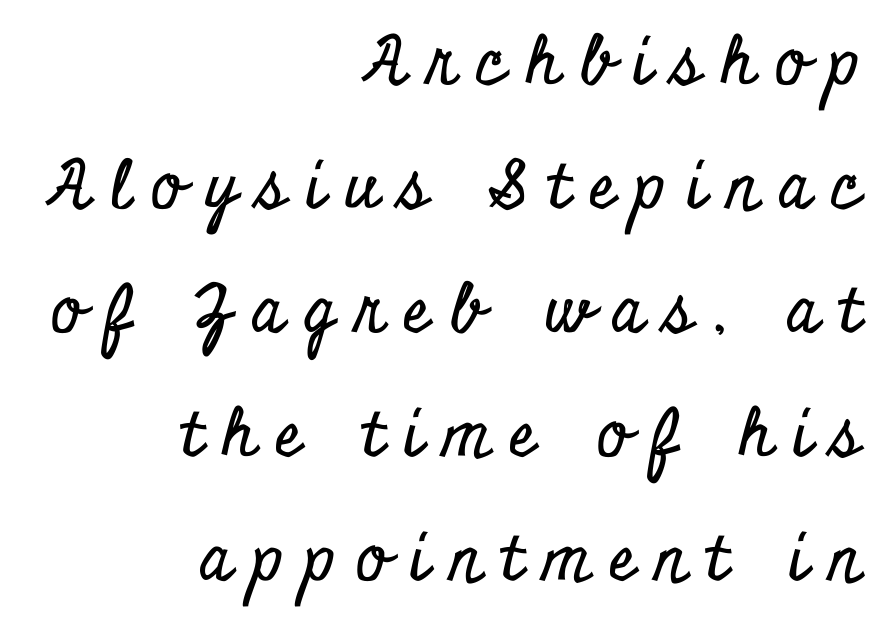
One-word summary of the alignment: right. The passage shown is not underscored anywhere. These lines are rendered in a variable-pitch font. Display-style spreading of the glyphs; the letterfit is very open. The font family rendered here belongs to the serif group.
